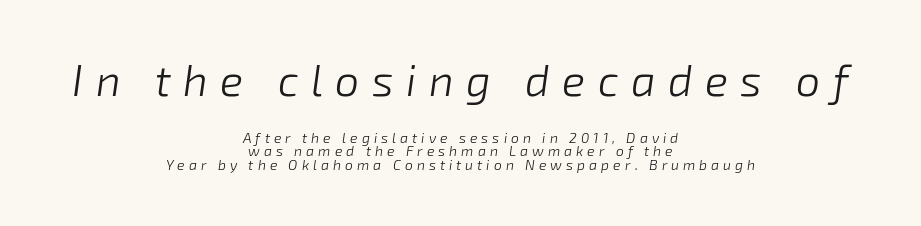
Q: Is the text bold? A: No.
Q: Is the text italic (slanted)? A: Yes, it leans right by about 8 degrees.
Q: Is the text underlined? A: No.
Q: How is the paragraph aligned? A: Centered.
Q: Is the spacing between letters normal or unusually wide? A: Unusually wide.
Q: Is the spacing between lines tight, normal or loose? A: Tight.
Q: Which block of text is set in a larger size, the first (top) or the second (bottom)? A: The first (top) one.
Q: Width (condensed, normal, or wide)? A: Normal.
Q: Stroke contrast? A: Low.
Q: x-height? A: Medium.
Q: Monospaced? A: No.
